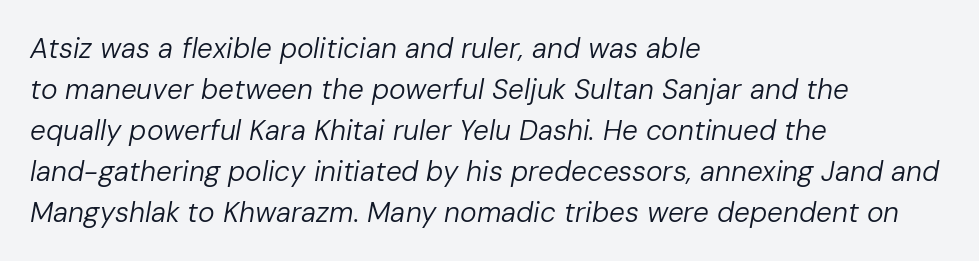
Underline: absent. A typesetter would call this leading conventional body-copy spacing. You could not count columns in this text — the font is proportionally spaced. The weight tops out at a normal text grade. All the whitespace from short lines collects on the right. Yep, that's italic — everything's leaning.
